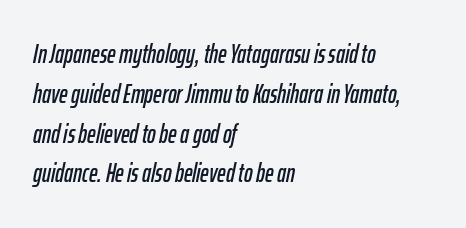
Decoration check: the copy has no underline. Quick note: italic. Successive baselines arrive at the customary interval. Words appear dense and cohesive because spacing is normal. The ragged edge is on the right, which tells us the setting is flush left.
